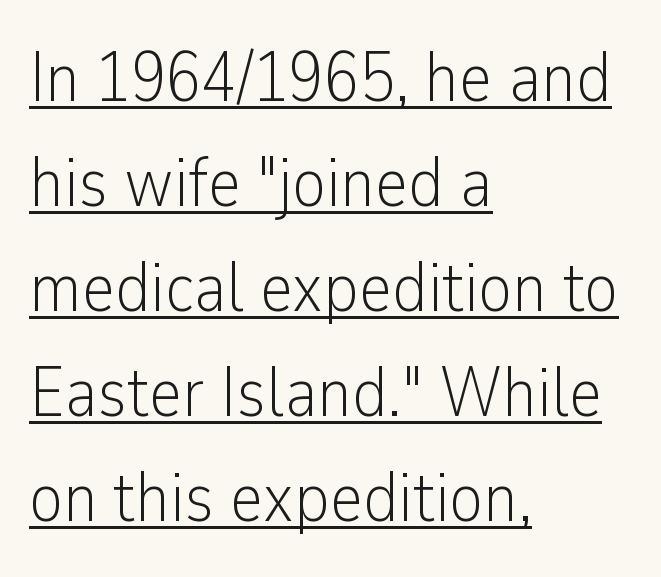
{"serif": "no", "italic": "no", "bold": "no", "weight": "light", "width": "condensed", "stroke_contrast": "low", "x_height": "medium", "monospaced": "no", "underline": "yes", "align": "left", "line_spacing": "normal", "line_spacing_ratio": 1.48, "letter_spacing": "normal", "letter_spacing_em": 0.0, "glyph_px": 71}
